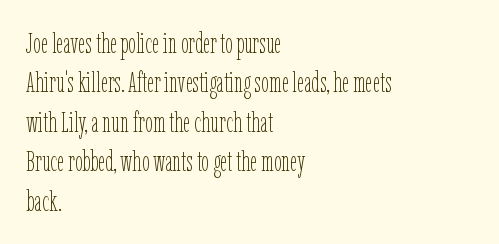
You could not count columns in this text — the font is proportionally spaced. The baseline area is clear. The lines are quadded left. Heaviness? Minimal to ordinary, like unemphasized prose. The lettering stays uniformly vertical, giving the passage a roman look. Whoever set this chose a conventional vertical rhythm.
